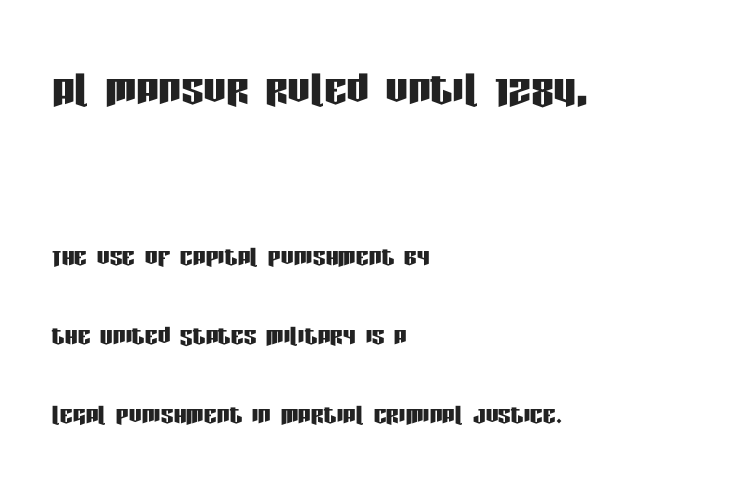
Q: Is the text italic (slanted)? A: No, it is upright.
Q: Is the typeface a serif or a sans-serif typeface? A: Sans-serif.
Q: Is the text underlined? A: No.
Q: How is the paragraph aligned? A: Left-aligned.
Q: Is the spacing between letters normal or unusually wide? A: Normal.
Q: Is the spacing between lines tight, normal or loose? A: Loose.
Q: Which block of text is set in a larger size, the first (top) or the second (bottom)? A: The first (top) one.
Q: Width (condensed, normal, or wide)? A: Condensed.
Q: Stroke contrast? A: Low.
Q: x-height? A: Large.
Q: Monospaced? A: No.
